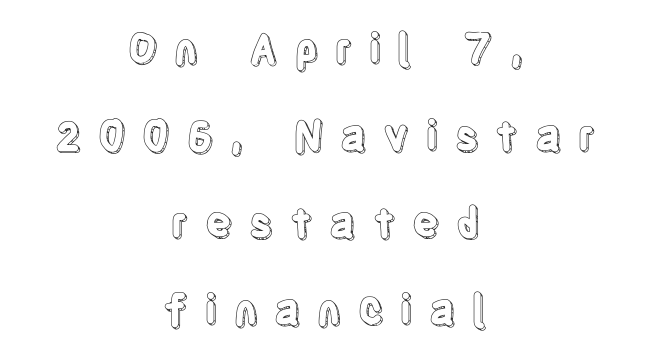
The image shows 41 px condensed type, upright; set centered, loose line spacing (2.12x), unusually wide letter spacing (+0.39 em), not underlined; a large x-height.
